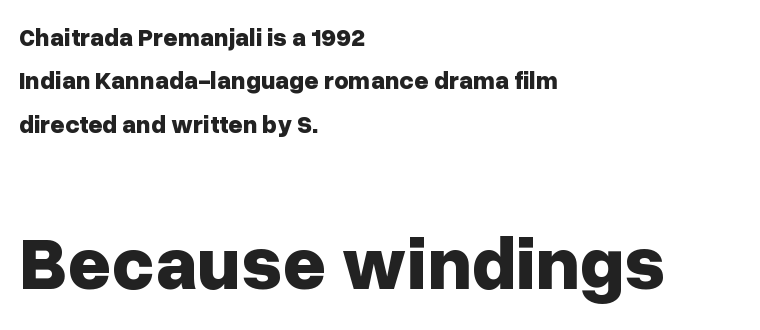
Q: Is the text bold? A: Yes.
Q: Is the text italic (slanted)? A: No, it is upright.
Q: Is the typeface a serif or a sans-serif typeface? A: Sans-serif.
Q: Is the text underlined? A: No.
Q: How is the paragraph aligned? A: Left-aligned.
Q: Is the spacing between letters normal or unusually wide? A: Normal.
Q: Which block of text is set in a larger size, the first (top) or the second (bottom)? A: The second (bottom) one.
Q: Width (condensed, normal, or wide)? A: Normal.
Q: Stroke contrast? A: Low.
Q: x-height? A: Medium.
Q: Monospaced? A: No.
